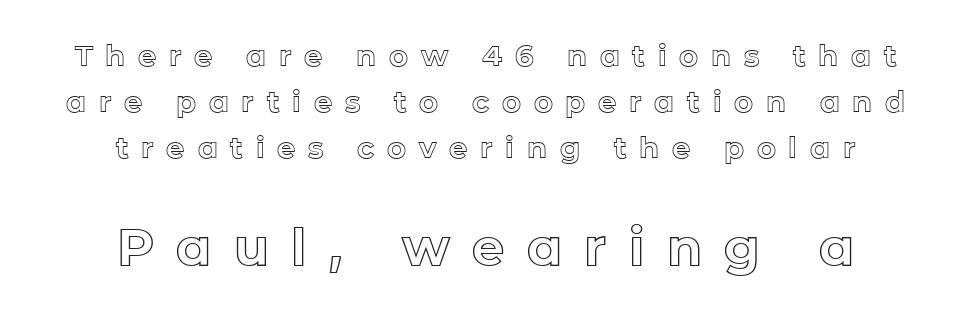
The setting favours the middle, as headings and verse often do. The following chunk of copy outweighs the initial chunk in type size. Think of a printed novel: that variable character pitch is what you see here. Evenly set lines give the paragraph a standard silhouette. Is the letter spacing exaggerated? Yes — the characters are pushed far apart. Does the lettering tilt? It doesn't — this is upright.
